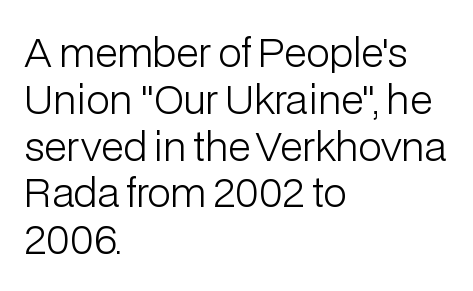
The image shows 39 px light sans-serif type, upright; set left-aligned, line spacing 1.2x, normal letter spacing, not underlined; low stroke contrast and a medium x-height.
